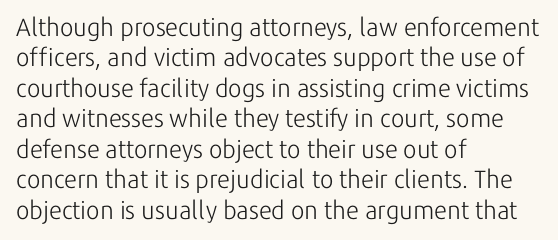
Q: Is the text bold? A: No.
Q: Is the text italic (slanted)? A: No, it is upright.
Q: Is the text underlined? A: No.
Q: How is the paragraph aligned? A: Left-aligned.
Q: Is the spacing between letters normal or unusually wide? A: Normal.
